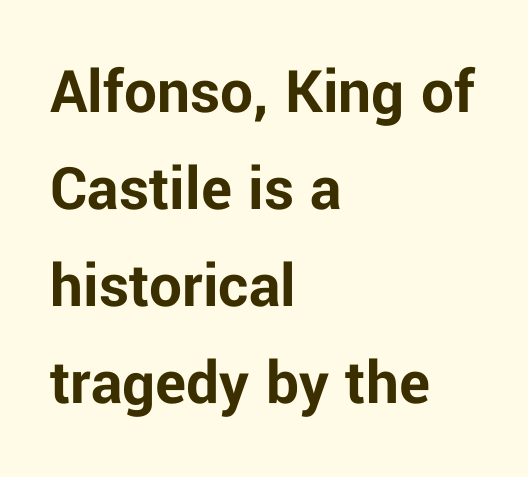
{"serif": "no", "italic": "no", "bold": "yes", "weight": "bold", "width": "normal", "stroke_contrast": "low", "x_height": "medium", "monospaced": "no", "underline": "no", "align": "left", "line_spacing": "normal", "line_spacing_ratio": 1.49, "letter_spacing": "normal", "letter_spacing_em": 0.0, "glyph_px": 65}
